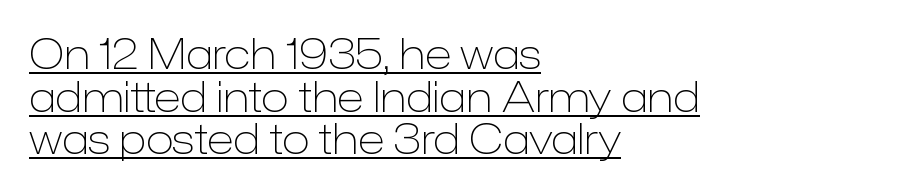
{"serif": "no", "italic": "no", "bold": "no", "weight": "light", "width": "normal", "stroke_contrast": "low", "x_height": "medium", "monospaced": "no", "underline": "yes", "align": "left", "line_spacing": "tight", "line_spacing_ratio": 1.04, "letter_spacing": "normal", "letter_spacing_em": 0.0, "glyph_px": 41}
